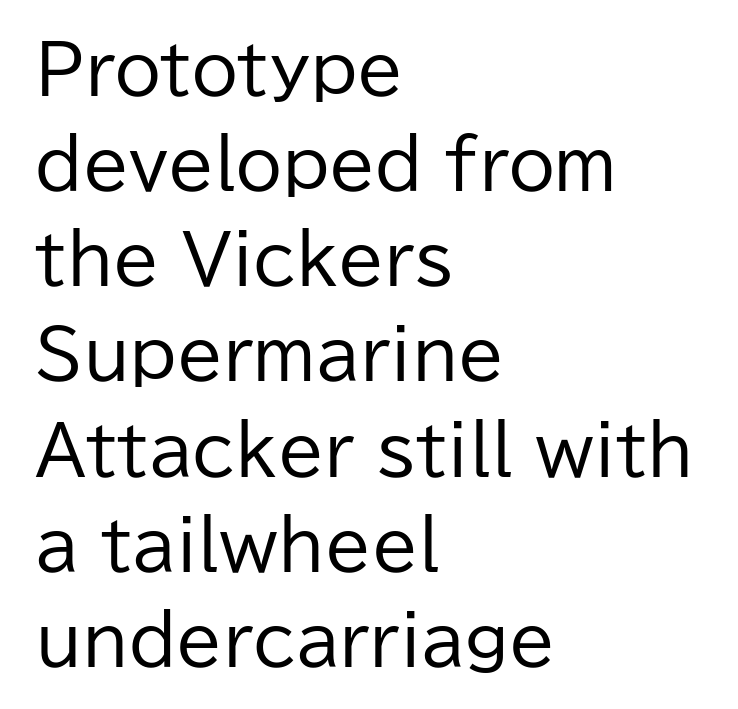
{"serif": "no", "italic": "no", "bold": "no", "weight": "regular", "width": "normal", "stroke_contrast": "low", "x_height": "medium", "monospaced": "no", "underline": "no", "align": "left", "line_spacing": "normal", "line_spacing_ratio": 1.42, "letter_spacing": "normal", "letter_spacing_em": 0.0, "glyph_px": 67}
